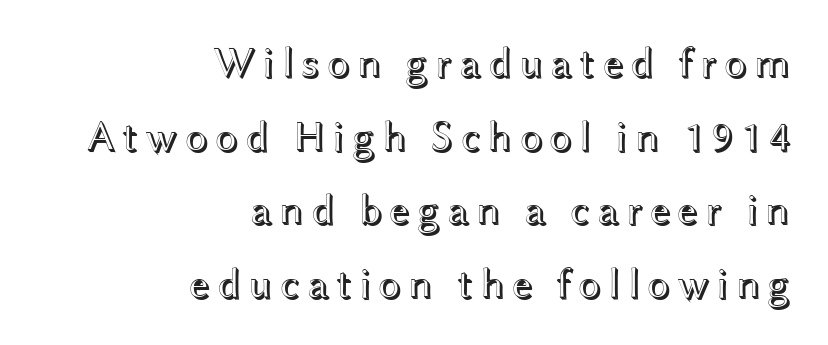
Q: Is the text italic (slanted)? A: No, it is upright.
Q: Is the text underlined? A: No.
Q: How is the paragraph aligned? A: Right-aligned.
Q: Width (condensed, normal, or wide)? A: Wide.
Q: x-height? A: Medium.
Q: Monospaced? A: No.
